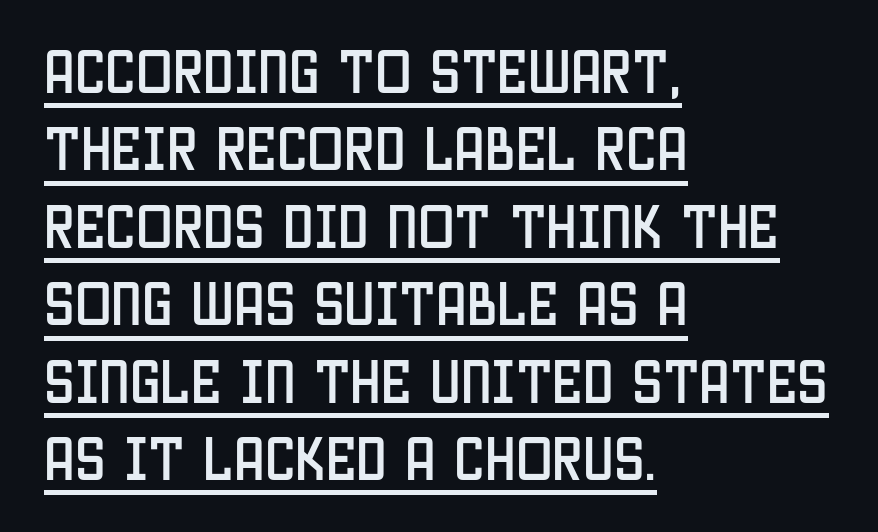
The image shows 49 px condensed sans-serif type, upright; set left-aligned, normal line spacing (1.58x), normal letter spacing, underlined; low stroke contrast and a large x-height.
